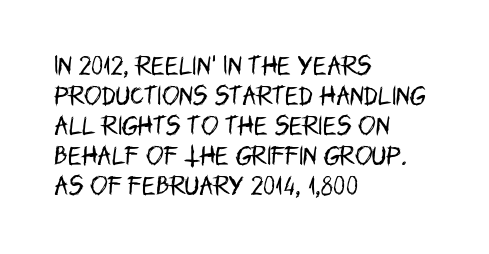
Q: Is the text bold? A: No.
Q: Is the text italic (slanted)? A: No, it is upright.
Q: Is the text underlined? A: No.
Q: How is the paragraph aligned? A: Left-aligned.
Q: Is the spacing between letters normal or unusually wide? A: Normal.
Q: Is the spacing between lines tight, normal or loose? A: Normal.
